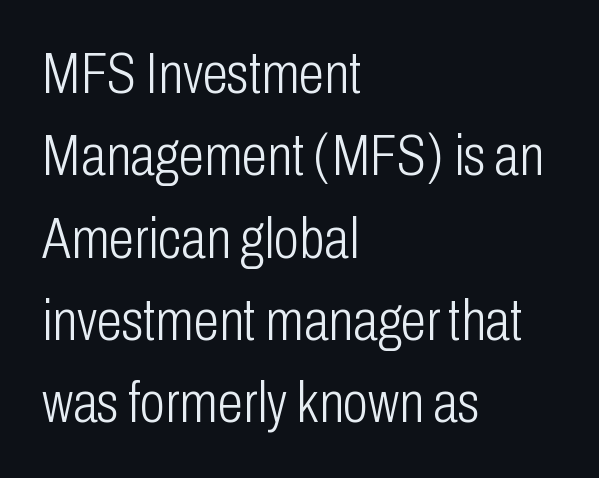
The image shows 58 px light, condensed sans-serif type, upright; set left-aligned, normal line spacing (1.42x), normal letter spacing, not underlined; low stroke contrast and a medium x-height.
